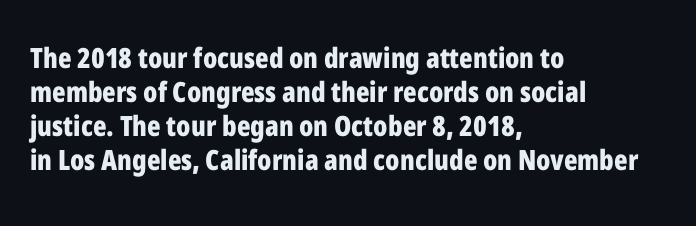
Q: Is the text bold? A: Yes.
Q: Is the text italic (slanted)? A: No, it is upright.
Q: Is the typeface a serif or a sans-serif typeface? A: Sans-serif.
Q: Is the text underlined? A: No.
Q: How is the paragraph aligned? A: Left-aligned.
Q: Is the spacing between letters normal or unusually wide? A: Normal.
Q: Width (condensed, normal, or wide)? A: Condensed.
Q: Stroke contrast? A: Low.
Q: x-height? A: Medium.
Q: Monospaced? A: No.
